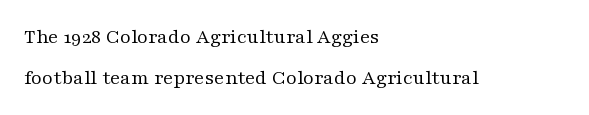
{"italic": "no", "bold": "no", "underline": "no", "align": "left", "line_spacing": "loose", "line_spacing_ratio": 1.94, "letter_spacing": "normal", "letter_spacing_em": 0.0, "glyph_px": 21}
